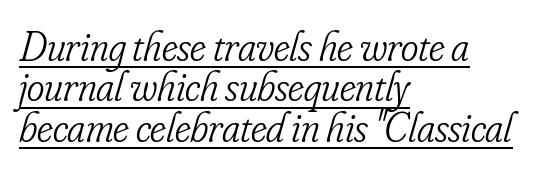
{"serif": "yes", "italic": "yes", "lean": "right", "slant_degrees": 16, "bold": "no", "weight": "light", "width": "condensed", "stroke_contrast": "low", "x_height": "small", "monospaced": "no", "underline": "yes", "align": "left", "line_spacing": "tight", "line_spacing_ratio": 0.96, "letter_spacing": "normal", "letter_spacing_em": 0.0, "glyph_px": 42}
